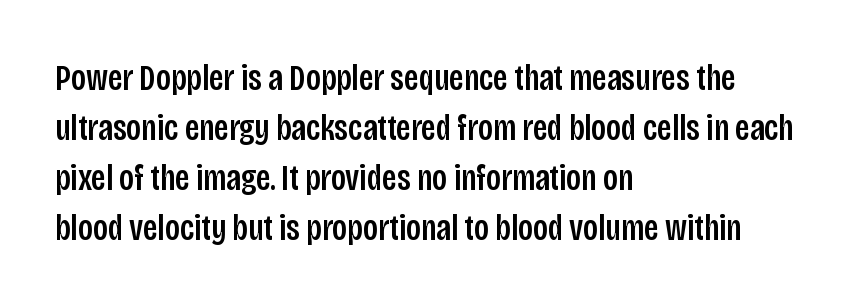
{"serif": "no", "italic": "no", "width": "condensed", "stroke_contrast": "low", "x_height": "large", "monospaced": "no", "underline": "no", "align": "left", "line_spacing": "normal", "line_spacing_ratio": 1.35, "letter_spacing": "normal", "letter_spacing_em": 0.0, "glyph_px": 37}
